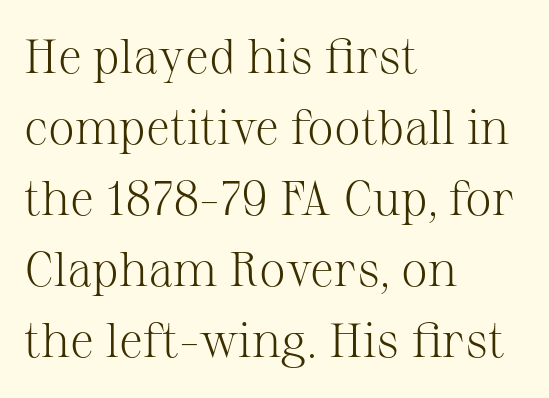
Q: Is the text bold? A: No.
Q: Is the text italic (slanted)? A: No, it is upright.
Q: Is the typeface a serif or a sans-serif typeface? A: Serif.
Q: Is the text underlined? A: No.
Q: How is the paragraph aligned? A: Left-aligned.
Q: Is the spacing between letters normal or unusually wide? A: Normal.
Q: Is the spacing between lines tight, normal or loose? A: Normal.
Q: Width (condensed, normal, or wide)? A: Normal.
Q: Stroke contrast? A: Medium.
Q: x-height? A: Medium.
Q: Monospaced? A: No.
